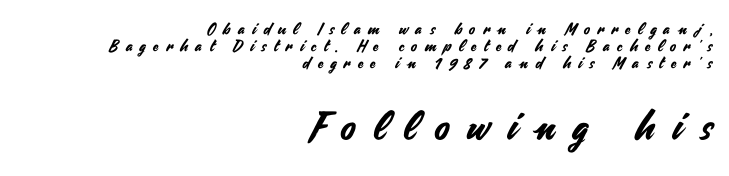
Q: Is the text italic (slanted)? A: Yes.
Q: Is the typeface a serif or a sans-serif typeface? A: Sans-serif.
Q: Is the text underlined? A: No.
Q: How is the paragraph aligned? A: Right-aligned.
Q: Is the spacing between letters normal or unusually wide? A: Unusually wide.
Q: Is the spacing between lines tight, normal or loose? A: Tight.
Q: Which block of text is set in a larger size, the first (top) or the second (bottom)? A: The second (bottom) one.
Q: Width (condensed, normal, or wide)? A: Normal.
Q: Stroke contrast? A: Medium.
Q: x-height? A: Small.
Q: Monospaced? A: No.
